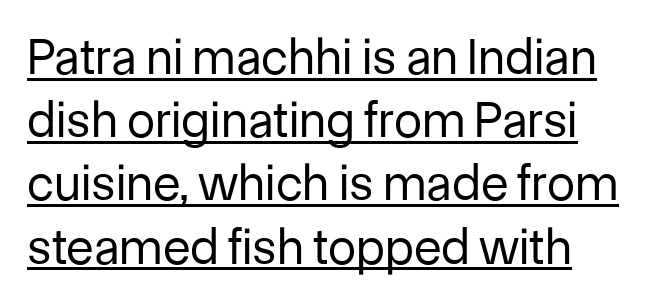
{"serif": "no", "italic": "no", "bold": "no", "weight": "regular", "width": "normal", "stroke_contrast": "low", "x_height": "medium", "monospaced": "no", "underline": "yes", "align": "left", "line_spacing_ratio": 1.24, "letter_spacing": "normal", "letter_spacing_em": 0.0, "glyph_px": 51}
